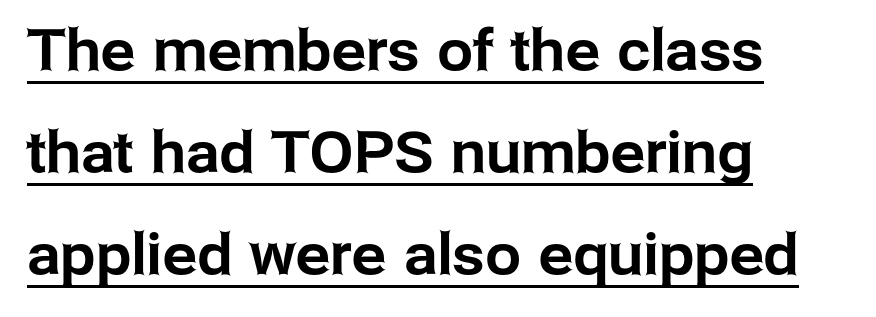
The image shows 57 px sans-serif type, upright; set left-aligned, line spacing 1.79x, normal letter spacing, underlined; low stroke contrast and a medium x-height.
